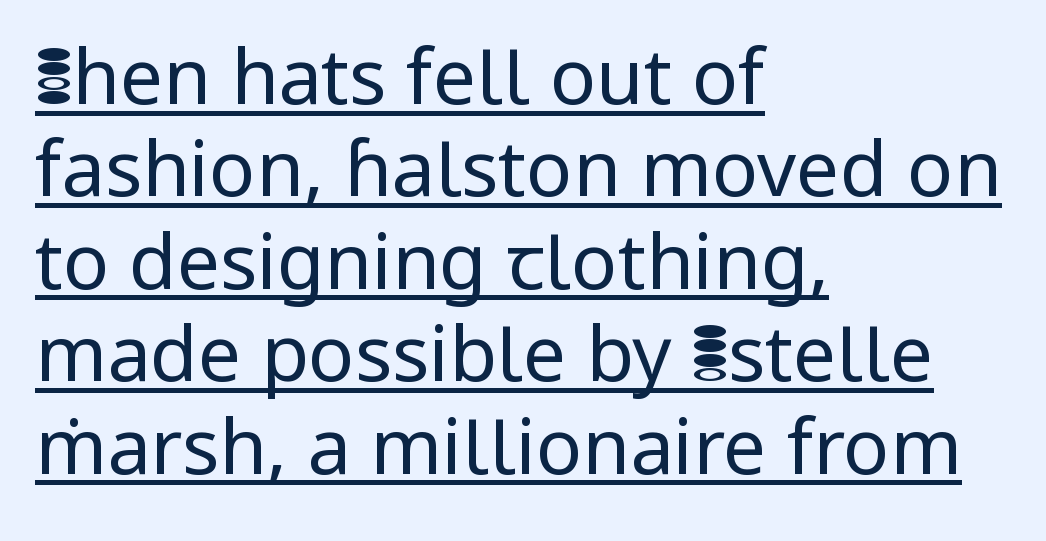
The characters are drawn with everyday or finer stroke widths. The passage shown is typed in a proportional face where columns would drift. Italic: no, the glyphs are upright roman. The words here are underlined. Line starts are locked; line ends wander.
